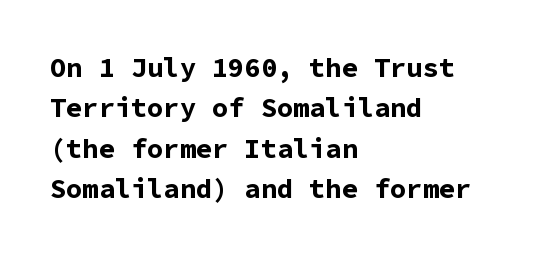
Q: Is the text bold? A: Yes.
Q: Is the text italic (slanted)? A: No, it is upright.
Q: Is the text underlined? A: No.
Q: How is the paragraph aligned? A: Left-aligned.
Q: Is the spacing between letters normal or unusually wide? A: Normal.
Q: Is the spacing between lines tight, normal or loose? A: Normal.
